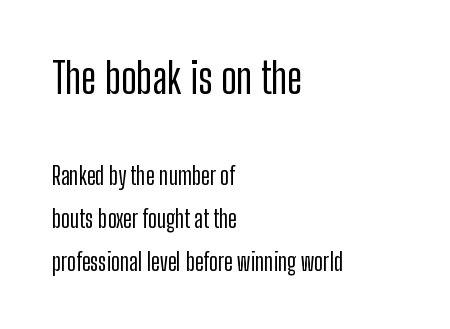
{"serif": "no", "italic": "no", "width": "condensed", "stroke_contrast": "low", "x_height": "medium", "monospaced": "no", "underline": "no", "align": "left", "line_spacing_ratio": 1.79, "letter_spacing": "normal", "letter_spacing_em": 0.0, "larger_block": "first", "size_ratio": 1.75, "glyph_px": 42}
